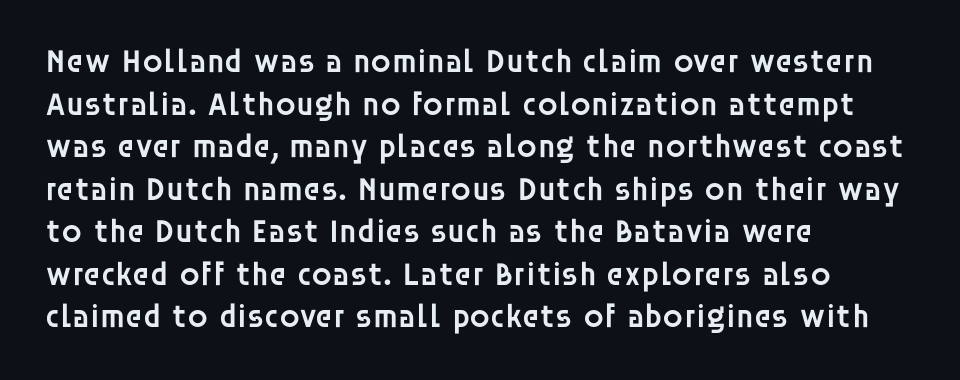
Each letter keeps its own natural width here, so spacing adapts to shape. Examine the stroke ends and you'll find no serifs. Normally led — the rows are evenly, conventionally spaced. The horizontal fit of the characters is conventional and even.
